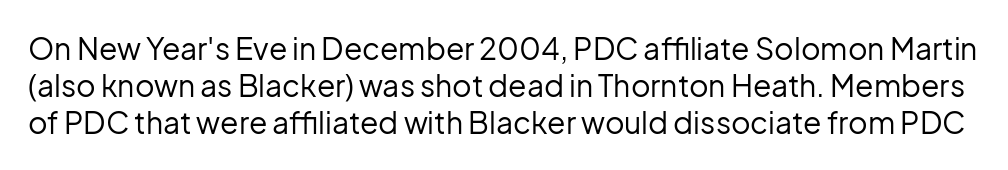
{"serif": "no", "italic": "no", "bold": "no", "weight": "regular", "width": "normal", "stroke_contrast": "low", "x_height": "medium", "monospaced": "no", "underline": "no", "line_spacing_ratio": 1.24, "letter_spacing": "normal", "letter_spacing_em": 0.0, "glyph_px": 30}
